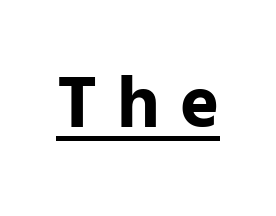
Q: Is the text bold? A: Yes.
Q: Is the text italic (slanted)? A: No, it is upright.
Q: Is the typeface a serif or a sans-serif typeface? A: Sans-serif.
Q: Is the text underlined? A: Yes.
Q: Is the spacing between letters normal or unusually wide? A: Unusually wide.
Q: Width (condensed, normal, or wide)? A: Normal.
Q: Stroke contrast? A: Low.
Q: x-height? A: Medium.
Q: Monospaced? A: No.
